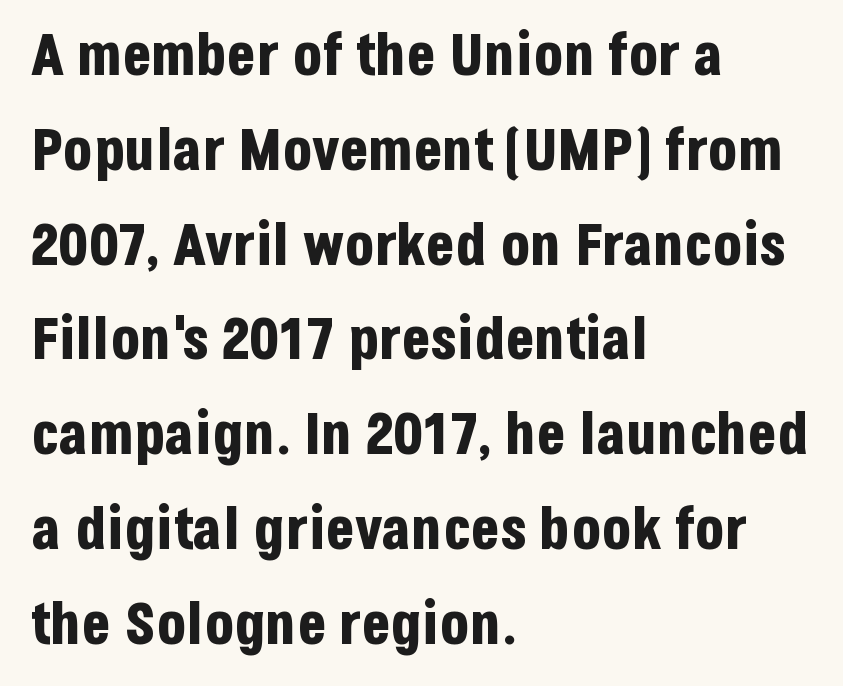
{"serif": "no", "italic": "no", "bold": "yes", "weight": "bold", "width": "condensed", "stroke_contrast": "low", "x_height": "large", "monospaced": "no", "underline": "no", "align": "left", "line_spacing": "normal", "line_spacing_ratio": 1.58, "letter_spacing": "normal", "letter_spacing_em": 0.0, "glyph_px": 60}
